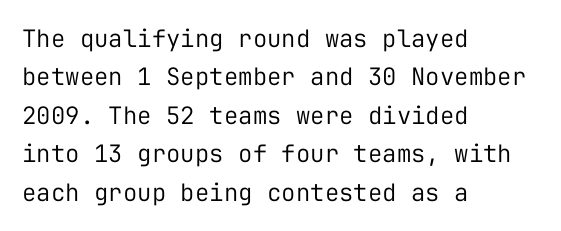
Q: Is the text bold? A: No.
Q: Is the text italic (slanted)? A: No, it is upright.
Q: Is the text underlined? A: No.
Q: How is the paragraph aligned? A: Left-aligned.
Q: Is the spacing between letters normal or unusually wide? A: Normal.
Q: Is the spacing between lines tight, normal or loose? A: Normal.
